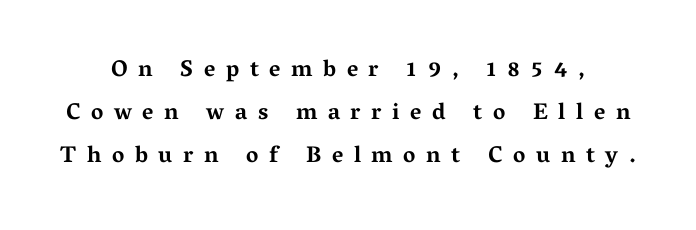
A roman cut, with each character standing at attention. There is plenty of visible air inserted between adjacent glyphs. Only glyphs here, with clear space below each row. These lines carry a lot of weight — the face is fully bold.
